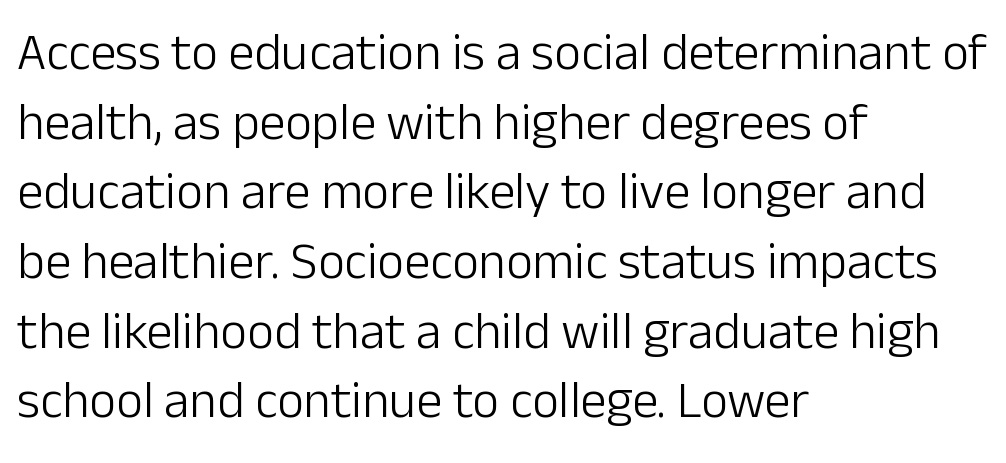
Q: Is the text bold? A: No.
Q: Is the text italic (slanted)? A: No, it is upright.
Q: Is the typeface a serif or a sans-serif typeface? A: Sans-serif.
Q: Is the text underlined? A: No.
Q: How is the paragraph aligned? A: Left-aligned.
Q: Is the spacing between letters normal or unusually wide? A: Normal.
Q: Is the spacing between lines tight, normal or loose? A: Normal.
Q: Width (condensed, normal, or wide)? A: Normal.
Q: Stroke contrast? A: Low.
Q: x-height? A: Medium.
Q: Monospaced? A: No.
